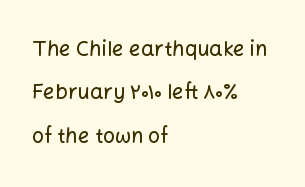
Q: Is the text italic (slanted)? A: No, it is upright.
Q: Is the text underlined? A: No.
Q: How is the paragraph aligned? A: Left-aligned.
Q: Is the spacing between letters normal or unusually wide? A: Normal.
Q: Is the spacing between lines tight, normal or loose? A: Loose.
